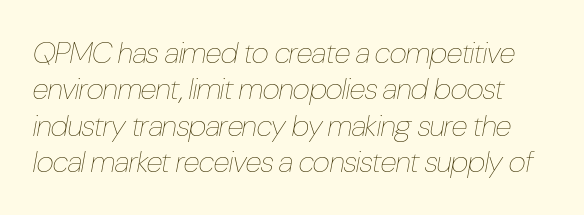
Q: Is the text bold? A: No.
Q: Is the text italic (slanted)? A: Yes, it leans right by about 10 degrees.
Q: Is the text underlined? A: No.
Q: Is the spacing between letters normal or unusually wide? A: Normal.
Q: Width (condensed, normal, or wide)? A: Condensed.
Q: Stroke contrast? A: Low.
Q: x-height? A: Medium.
Q: Monospaced? A: No.
